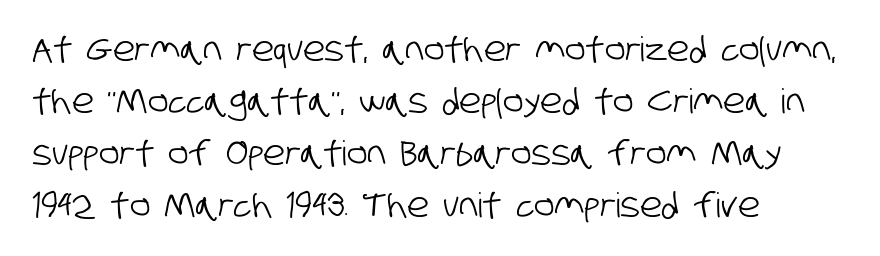
{"serif": "no", "width": "condensed", "stroke_contrast": "low", "x_height": "large", "monospaced": "no", "underline": "no", "align": "left", "line_spacing": "normal", "line_spacing_ratio": 1.53, "letter_spacing": "normal", "letter_spacing_em": 0.0, "glyph_px": 34}
